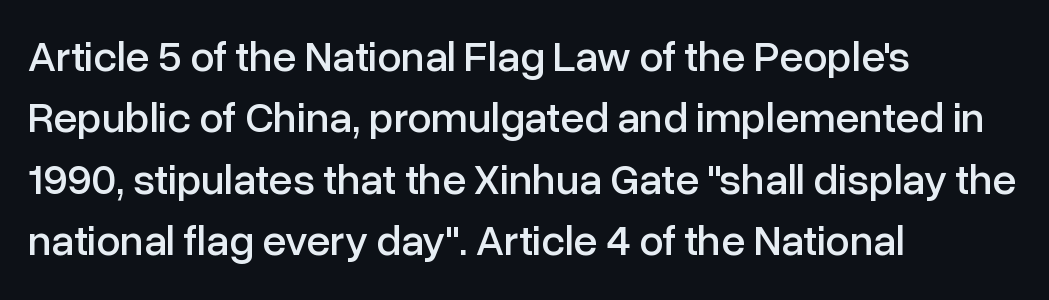
The image shows 43 px sans-serif type, upright; set left-aligned, normal line spacing (1.43x), normal letter spacing, not underlined; low stroke contrast and a medium x-height.
